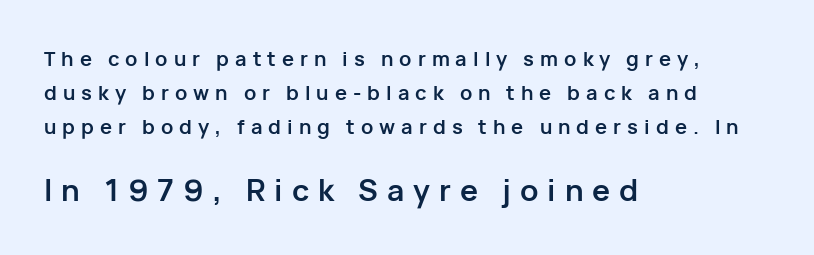
Posture: upright roman. Think of a printed novel: that variable character pitch is what you see here. If you measured baseline to baseline, you'd find a middling distance. Nothing sits at the stroke ends, so this counts as sans-serif.
